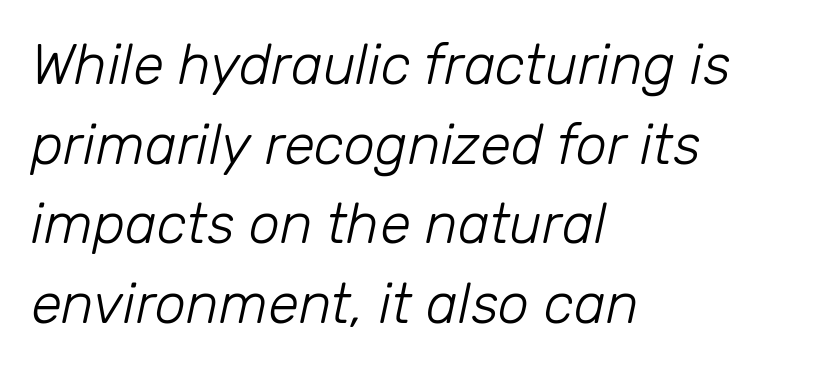
The image shows 56 px light type, italic (leaning right); set left-aligned, normal line spacing (1.42x), normal letter spacing, not underlined; low stroke contrast and a medium x-height.
